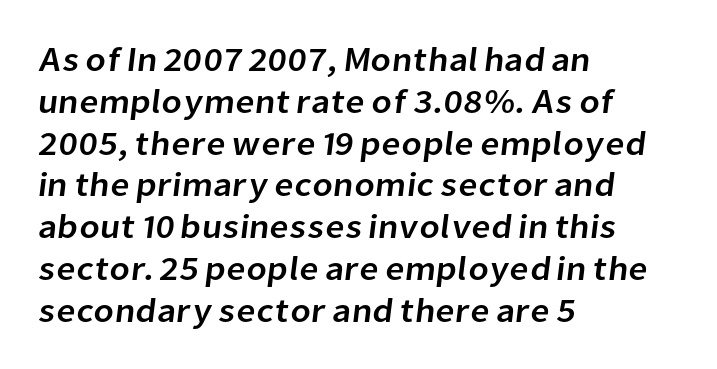
{"serif": "no", "width": "normal", "stroke_contrast": "low", "x_height": "medium", "monospaced": "no", "underline": "no", "align": "left", "line_spacing_ratio": 1.23, "letter_spacing": "normal", "letter_spacing_em": 0.0, "glyph_px": 34}
